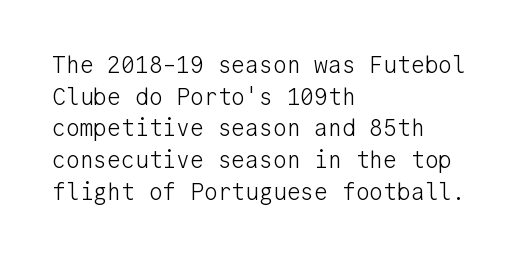
The image shows 23 px text type, upright; set left-aligned, normal line spacing (1.38x), normal letter spacing, not underlined.
